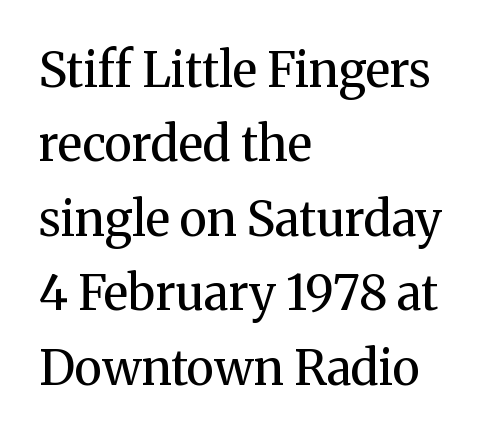
Q: Is the text bold? A: No.
Q: Is the text italic (slanted)? A: No, it is upright.
Q: Is the typeface a serif or a sans-serif typeface? A: Serif.
Q: Is the text underlined? A: No.
Q: How is the paragraph aligned? A: Left-aligned.
Q: Is the spacing between letters normal or unusually wide? A: Normal.
Q: Is the spacing between lines tight, normal or loose? A: Normal.
Q: Width (condensed, normal, or wide)? A: Normal.
Q: Stroke contrast? A: Medium.
Q: x-height? A: Medium.
Q: Monospaced? A: No.
